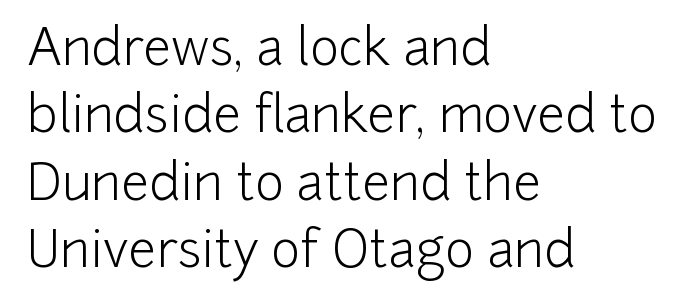
Summary of weight: not heavy and not bold. Grotesque or geometric, the face here clearly has no serifs. Rendered with straight, roman letterforms. The typesetter chose a ragged-right arrangement here. Inter-character spacing is left at the font's built-in metrics. This sample has the flowing, uneven cadence of proportional lettering.
